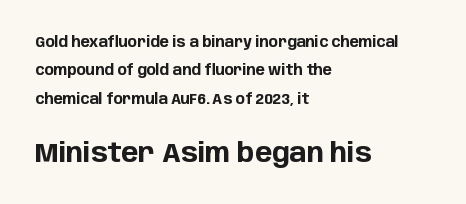
{"italic": "no", "bold": "yes", "underline": "no", "align": "left", "line_spacing": "loose", "line_spacing_ratio": 2.02, "letter_spacing": "normal", "letter_spacing_em": 0.0, "larger_block": "second", "size_ratio": 1.86, "glyph_px": 26}
